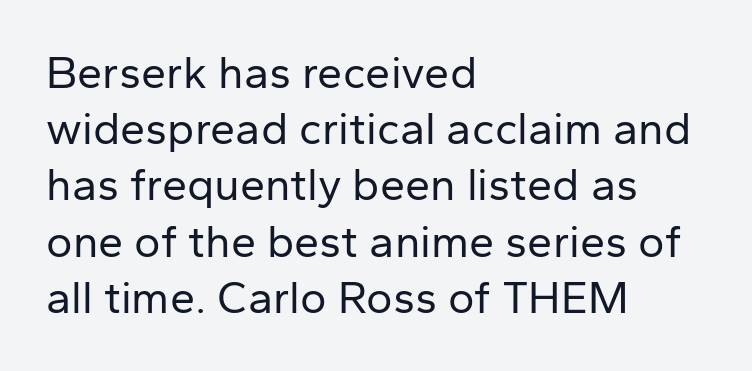
Is the type heavy? It reads as light-to-regular instead. The face used here is a sans, in the tradition of grotesques and geometrics. If you measured baseline to baseline, you'd find a middling distance. The font's upright variant was chosen for this text. Casual observation: everything's shoved over to the left. Honestly, the letter spacing is just normal — you wouldn't notice it.
